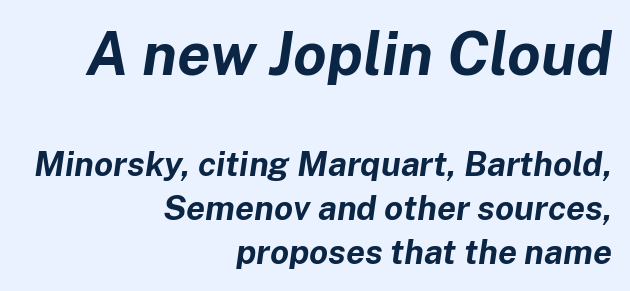
{"italic": "yes", "lean": "right", "slant_degrees": 8, "bold": "yes", "weight": "bold", "width": "normal", "stroke_contrast": "low", "x_height": "medium", "monospaced": "no", "underline": "no", "align": "right", "line_spacing": "normal", "line_spacing_ratio": 1.29, "letter_spacing": "normal", "letter_spacing_em": 0.0, "larger_block": "first", "size_ratio": 1.76, "glyph_px": 60}
